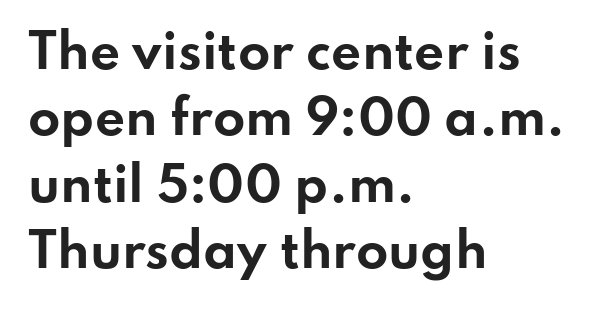
Q: Is the text bold? A: Yes.
Q: Is the text italic (slanted)? A: No, it is upright.
Q: Is the typeface a serif or a sans-serif typeface? A: Sans-serif.
Q: Is the text underlined? A: No.
Q: How is the paragraph aligned? A: Left-aligned.
Q: Is the spacing between letters normal or unusually wide? A: Normal.
Q: Is the spacing between lines tight, normal or loose? A: Normal.
Q: Width (condensed, normal, or wide)? A: Wide.
Q: Stroke contrast? A: Low.
Q: x-height? A: Small.
Q: Monospaced? A: No.
